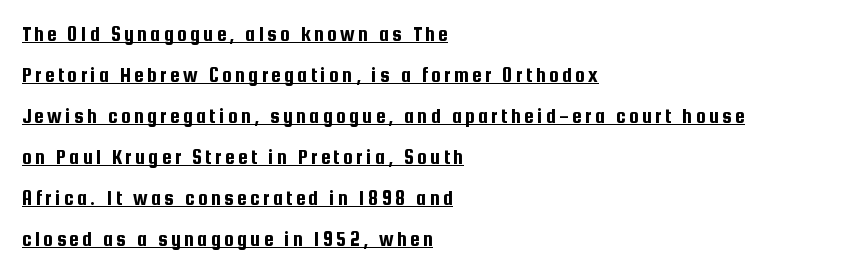
{"italic": "no", "underline": "yes", "align": "left", "line_spacing_ratio": 1.86, "glyph_px": 22}
